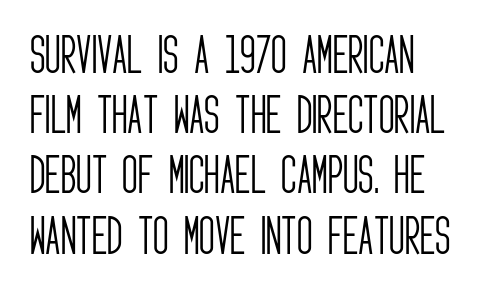
Q: Is the text bold? A: No.
Q: Is the text italic (slanted)? A: No, it is upright.
Q: Is the typeface a serif or a sans-serif typeface? A: Sans-serif.
Q: Is the text underlined? A: No.
Q: How is the paragraph aligned? A: Left-aligned.
Q: Is the spacing between letters normal or unusually wide? A: Normal.
Q: Is the spacing between lines tight, normal or loose? A: Normal.
Q: Width (condensed, normal, or wide)? A: Condensed.
Q: Stroke contrast? A: Low.
Q: x-height? A: Large.
Q: Monospaced? A: No.
